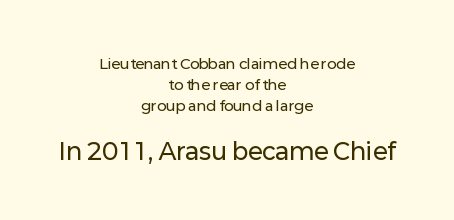
Leading: standard. The passage shown has conventional tracking throughout. Unlike italic type, these characters show no tilt at all. Casual observation: everything's sitting right in the middle.
